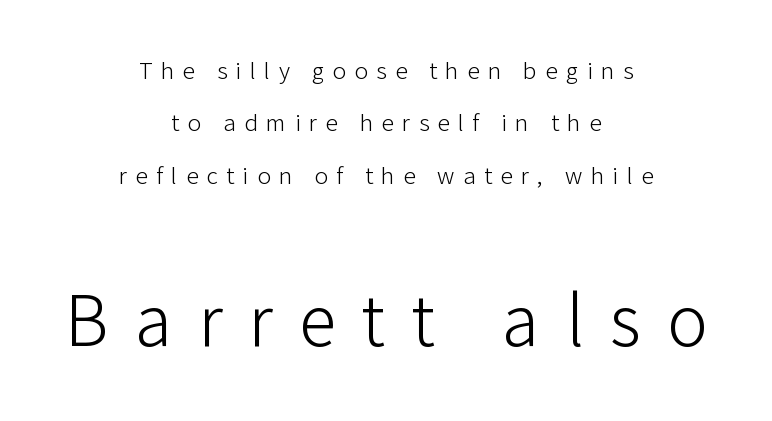
{"serif": "no", "italic": "no", "bold": "no", "weight": "light", "width": "normal", "stroke_contrast": "low", "x_height": "medium", "monospaced": "no", "underline": "no", "align": "center", "line_spacing": "loose", "line_spacing_ratio": 2.1, "letter_spacing": "wide", "letter_spacing_em": 0.34, "larger_block": "second", "size_ratio": 3.04, "glyph_px": 76}
